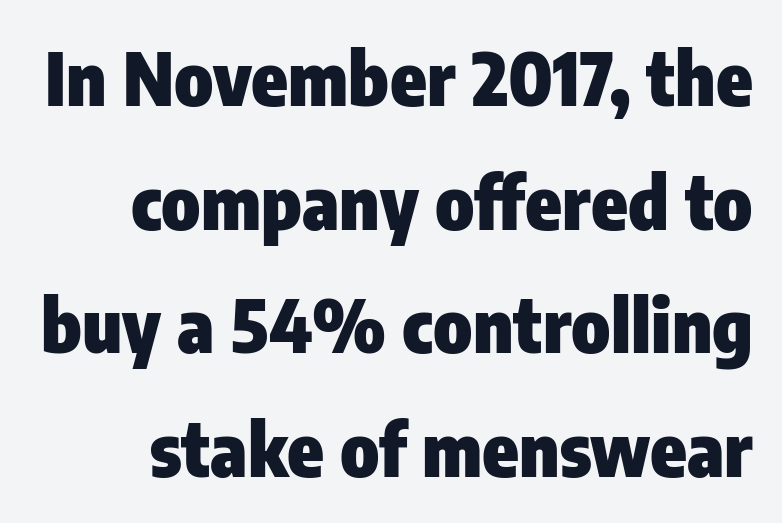
The image shows 74 px heavy, condensed sans-serif type, upright; set normal line spacing (1.67x), normal letter spacing, not underlined; low stroke contrast and a medium x-height.
